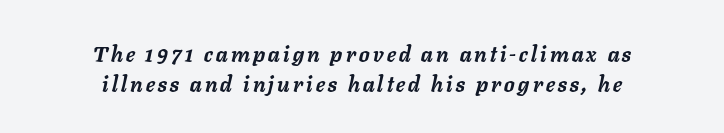
{"italic": "yes", "lean": "right", "slant_degrees": 11, "bold": "yes", "underline": "no", "align": "center", "line_spacing": "normal", "line_spacing_ratio": 1.35, "glyph_px": 22}
